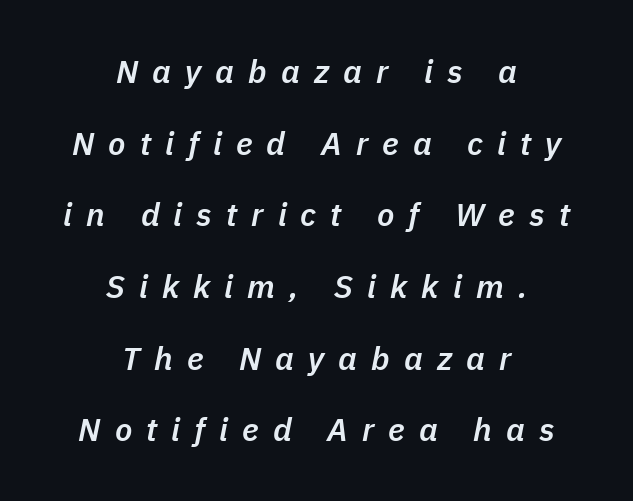
{"italic": "yes", "lean": "right", "slant_degrees": 11, "bold": "semi", "weight": "semibold", "width": "normal", "stroke_contrast": "low", "x_height": "medium", "monospaced": "no", "underline": "no", "align": "center", "line_spacing": "loose", "line_spacing_ratio": 2.24, "letter_spacing": "wide", "letter_spacing_em": 0.44, "glyph_px": 32}
